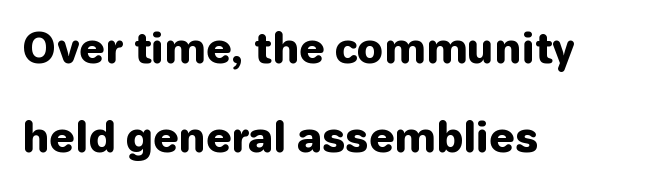
Q: Is the text bold? A: Yes.
Q: Is the text italic (slanted)? A: No, it is upright.
Q: Is the typeface a serif or a sans-serif typeface? A: Sans-serif.
Q: Is the text underlined? A: No.
Q: How is the paragraph aligned? A: Left-aligned.
Q: Is the spacing between letters normal or unusually wide? A: Normal.
Q: Is the spacing between lines tight, normal or loose? A: Loose.
Q: Width (condensed, normal, or wide)? A: Normal.
Q: Stroke contrast? A: Low.
Q: x-height? A: Medium.
Q: Monospaced? A: No.
